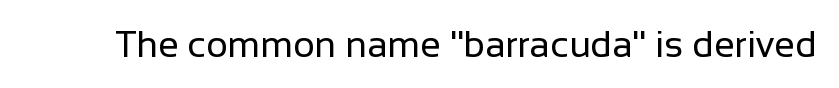
{"serif": "no", "italic": "no", "bold": "no", "weight": "regular", "width": "normal", "stroke_contrast": "low", "x_height": "medium", "monospaced": "no", "underline": "no", "letter_spacing": "normal", "letter_spacing_em": 0.0, "glyph_px": 37}
